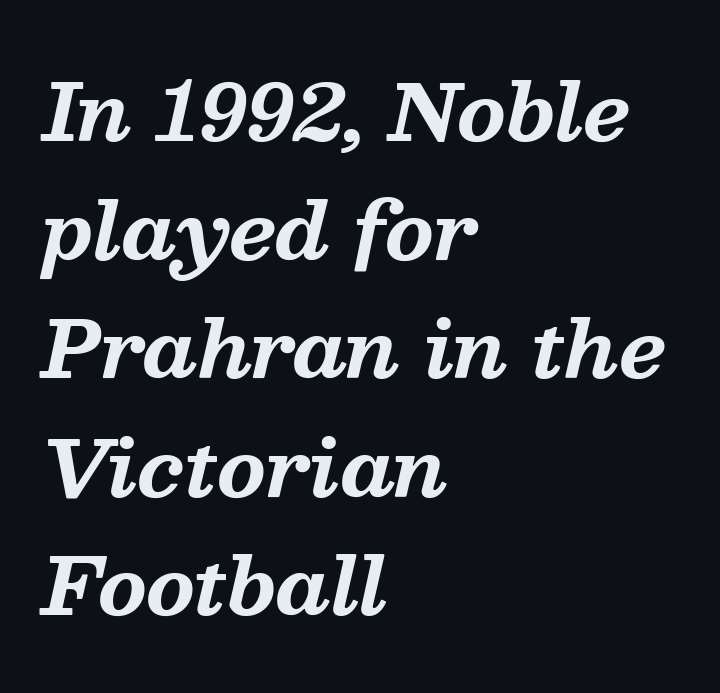
The image shows 78 px bold serif type, italic (leaning right); set left-aligned, normal line spacing (1.52x), normal letter spacing, not underlined; medium stroke contrast and a medium x-height.
